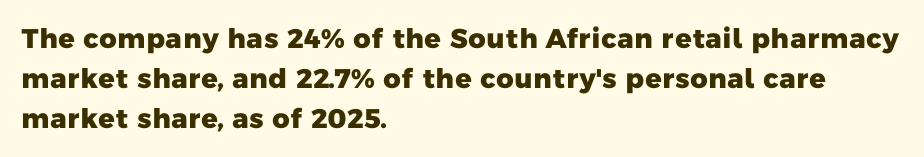
The image shows 27 px bold type; set left-aligned, normal line spacing (1.49x), normal letter spacing, not underlined.
